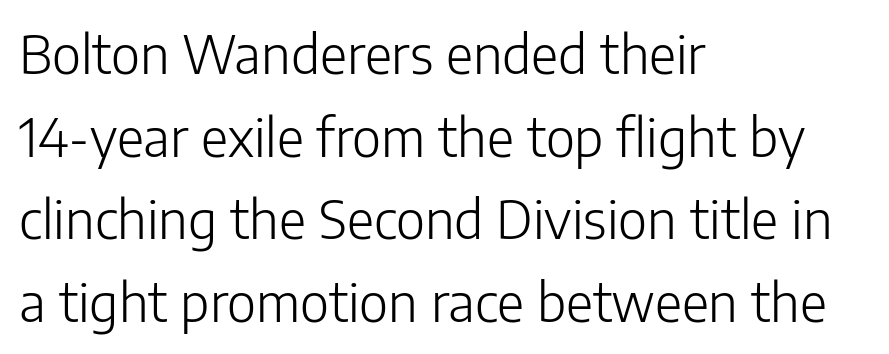
{"serif": "no", "italic": "no", "bold": "no", "weight": "light", "width": "normal", "stroke_contrast": "low", "x_height": "medium", "monospaced": "no", "underline": "no", "align": "left", "line_spacing": "normal", "line_spacing_ratio": 1.56, "letter_spacing": "normal", "letter_spacing_em": 0.0, "glyph_px": 53}
